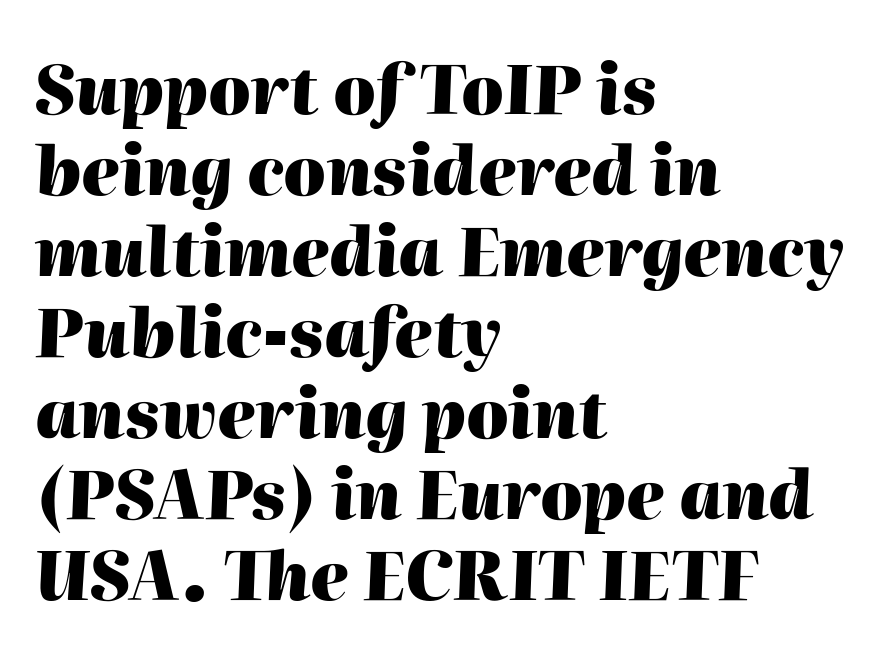
The image shows 67 px heavy type, italic (leaning right); set left-aligned, line spacing 1.21x, normal letter spacing, not underlined; high stroke contrast and a medium x-height.
